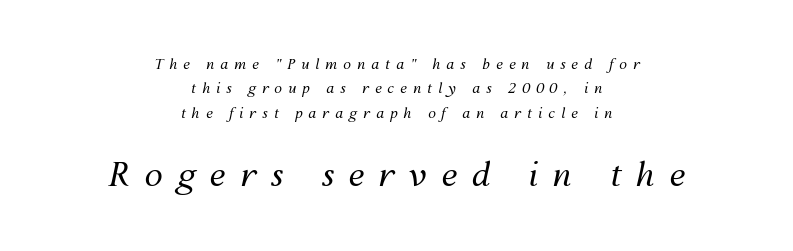
{"italic": "yes", "lean": "right", "slant_degrees": 12, "bold": "no", "weight": "regular", "width": "normal", "stroke_contrast": "medium", "x_height": "medium", "monospaced": "no", "underline": "no", "align": "center", "line_spacing_ratio": 1.75, "letter_spacing": "wide", "letter_spacing_em": 0.43, "larger_block": "second", "size_ratio": 2.36, "glyph_px": 33}
